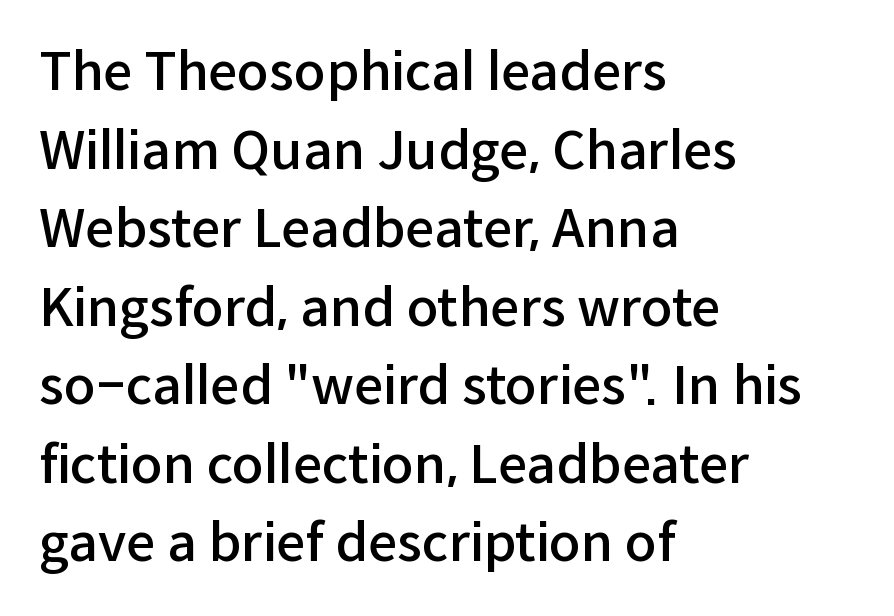
These lines are rendered in a variable-pitch font. Notice how the stems are strictly vertical — no italics here. This rendering features lettering with no underline. The face used here is a semibold: visibly heavier than regular, lighter than bold. Baseline-to-baseline distance is the conventional proportion of letter height. This sample uses a sans-serif face.
